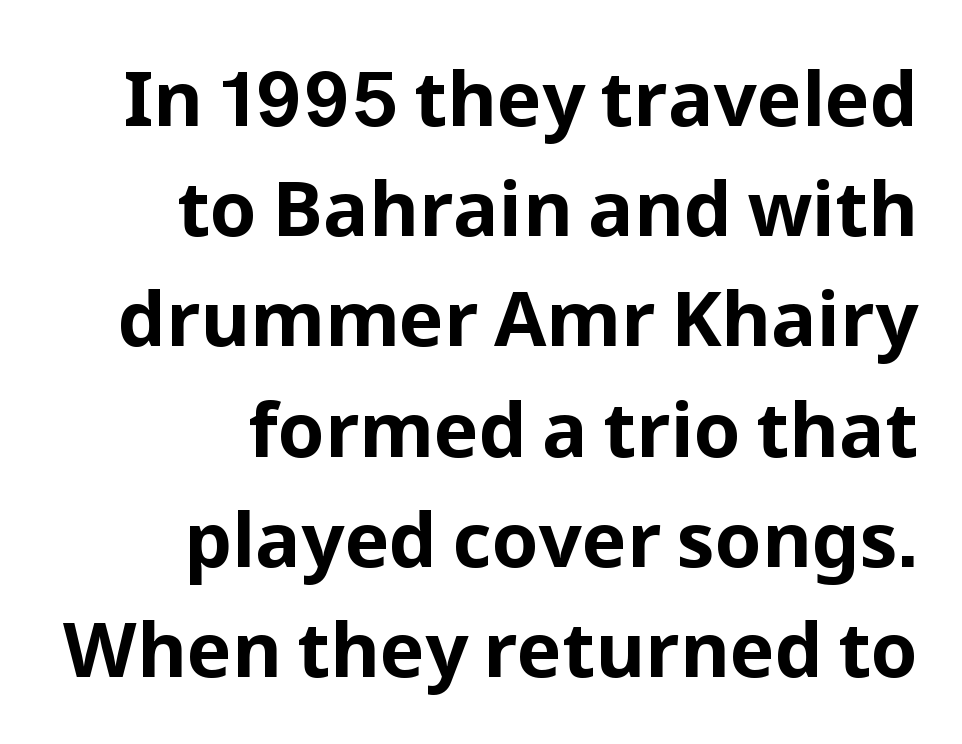
{"serif": "no", "italic": "no", "bold": "yes", "weight": "bold", "width": "normal", "stroke_contrast": "low", "x_height": "medium", "monospaced": "no", "underline": "no", "align": "right", "line_spacing": "normal", "line_spacing_ratio": 1.45, "letter_spacing": "normal", "letter_spacing_em": 0.0, "glyph_px": 76}
